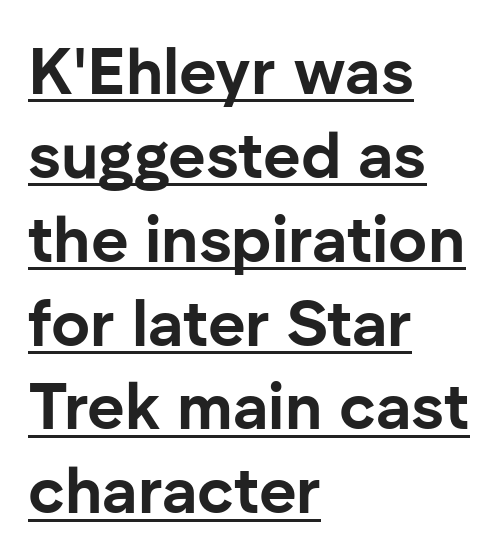
Q: Is the text bold? A: Yes.
Q: Is the text italic (slanted)? A: No, it is upright.
Q: Is the typeface a serif or a sans-serif typeface? A: Sans-serif.
Q: Is the text underlined? A: Yes.
Q: How is the paragraph aligned? A: Left-aligned.
Q: Is the spacing between letters normal or unusually wide? A: Normal.
Q: Is the spacing between lines tight, normal or loose? A: Normal.
Q: Width (condensed, normal, or wide)? A: Normal.
Q: Stroke contrast? A: Low.
Q: x-height? A: Medium.
Q: Monospaced? A: No.
